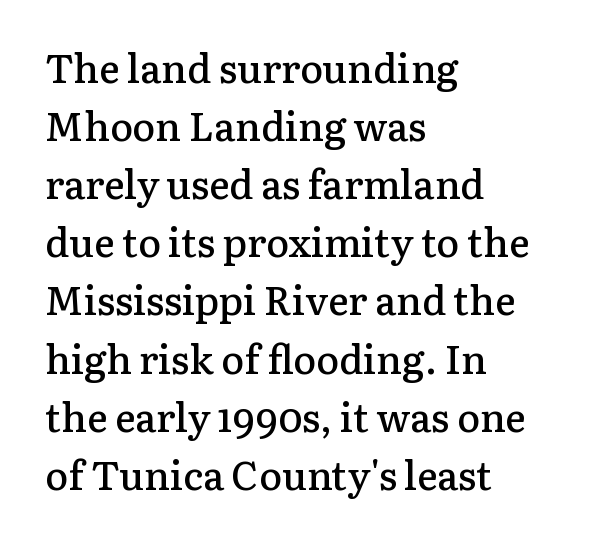
Summary of vertical rhythm: regular, with standard interline spacing. Characters remain perfectly vertical along every line. Is this a fixed-width face? No — the glyphs have proportional, varying widths. The letterforms sit shoulder to shoulder at normal distance. Underlining? Definitely not there. Note: serifs present on the glyphs.
